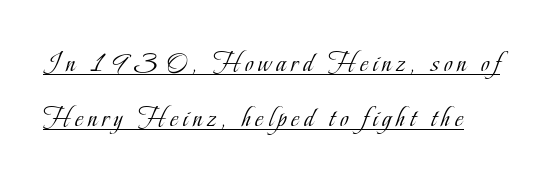
Font category for this specimen: serif. Notice the wide empty band between every row — that's loose leading. The weight would be labelled regular, book, light, or lighter still. This is underlined copy, the kind a proofreader might mark for attention.
